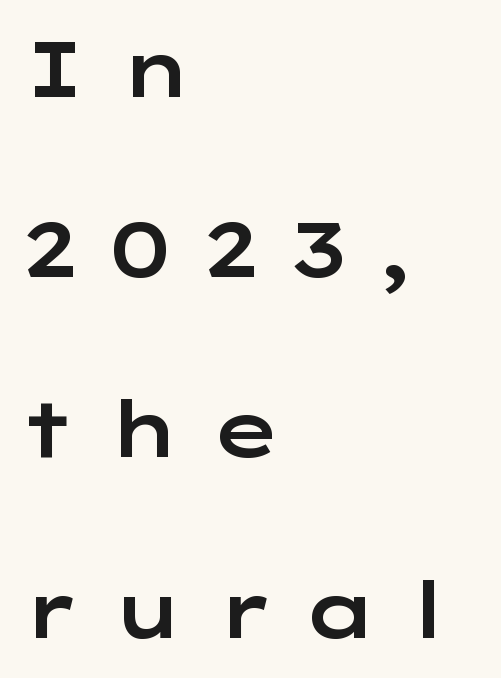
These lines were composed using upright roman letters. This rendering widens character spacing well past its baseline value. The rendering anchors every line to the left-hand side. Here the designer chose a conventional face with non-uniform glyph widths. Are there feet on the stems? There aren't — it's a sans. Regarding leading, the lines here are spaced well apart.
